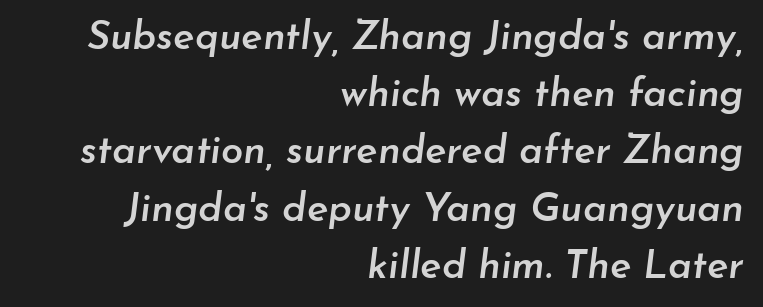
The image shows 40 px semibold type, italic (leaning right); set right-aligned, normal line spacing (1.43x), normal letter spacing, not underlined; low stroke contrast and a small x-height.
